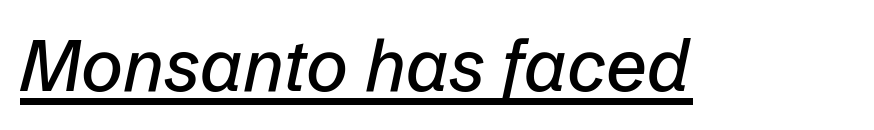
Tracking here is standard; glyphs follow each other at the usual distance. Proportional: the letters do not fall into vertical columns. Students, observe the line beneath the letters — that is underlining. The glyphs look as if they've been sheared to an angle.
